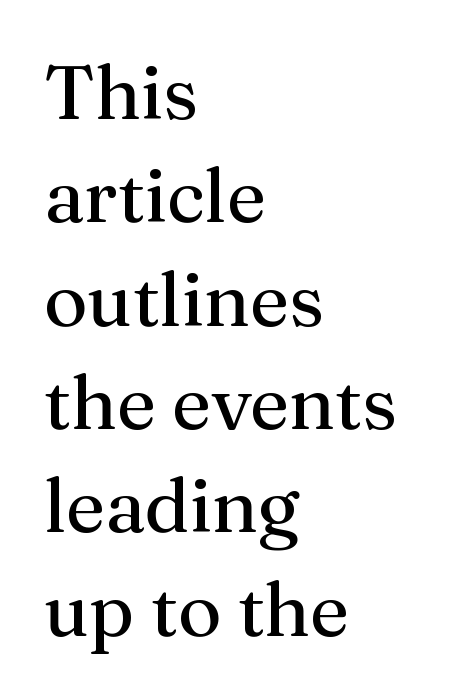
The image shows 76 px regular-weight serif type, upright; set left-aligned, normal line spacing (1.36x), normal letter spacing, not underlined; medium stroke contrast and a medium x-height.
